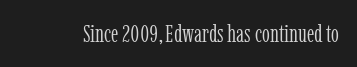
Q: Is the text bold? A: No.
Q: Is the text italic (slanted)? A: No, it is upright.
Q: Is the text underlined? A: No.
Q: Is the spacing between letters normal or unusually wide? A: Normal.
